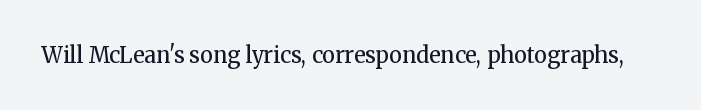
{"italic": "no", "bold": "no", "underline": "no", "letter_spacing": "normal", "letter_spacing_em": 0.0, "glyph_px": 22}
